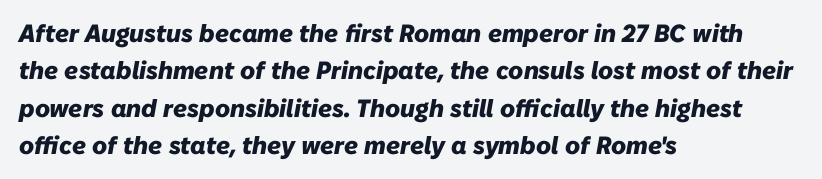
The image shows 25 px bold type, italic (leaning right); set left-aligned, normal line spacing (1.5x), normal letter spacing, not underlined.
